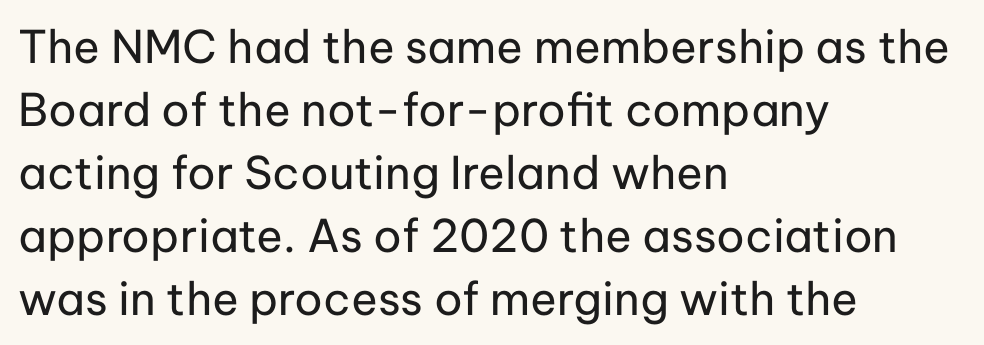
The image shows 45 px regular-weight sans-serif type, upright; set left-aligned, normal line spacing (1.4x), normal letter spacing, not underlined; low stroke contrast and a medium x-height.
